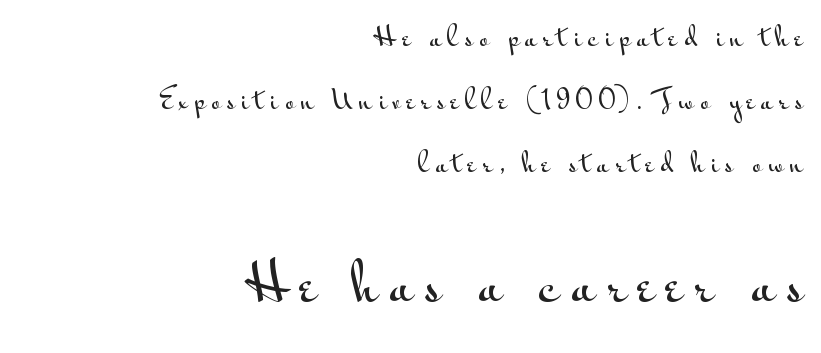
The rendering shows plain stroke endings on the letterforms — a sans-serif design. You could not count columns in this text — the font is proportionally spaced. The gap between lines stays unmarked. The leading is generous, giving the passage an open texture. The setting favours the right margin, as signatures and pull-quotes sometimes do.
